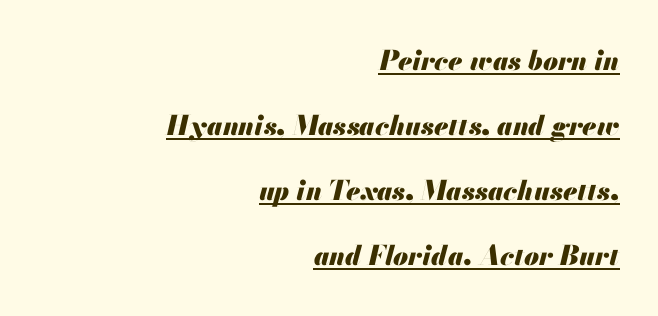
Q: Is the text bold? A: Yes.
Q: Is the text italic (slanted)? A: Yes, it leans right by about 13 degrees.
Q: Is the text underlined? A: Yes.
Q: How is the paragraph aligned? A: Right-aligned.
Q: Is the spacing between letters normal or unusually wide? A: Normal.
Q: Is the spacing between lines tight, normal or loose? A: Loose.
